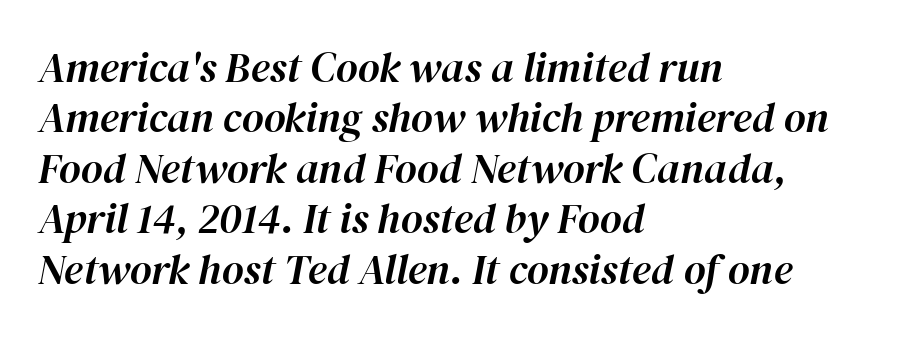
Q: Is the text italic (slanted)? A: Yes, it leans right by about 12 degrees.
Q: Is the text underlined? A: No.
Q: How is the paragraph aligned? A: Left-aligned.
Q: Is the spacing between letters normal or unusually wide? A: Normal.
Q: Width (condensed, normal, or wide)? A: Normal.
Q: Stroke contrast? A: High.
Q: x-height? A: Medium.
Q: Monospaced? A: No.
